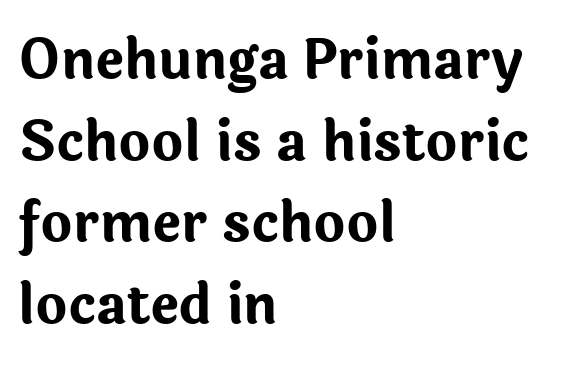
Q: Is the text bold? A: Yes.
Q: Is the text italic (slanted)? A: No, it is upright.
Q: Is the typeface a serif or a sans-serif typeface? A: Sans-serif.
Q: Is the text underlined? A: No.
Q: How is the paragraph aligned? A: Left-aligned.
Q: Is the spacing between letters normal or unusually wide? A: Normal.
Q: Is the spacing between lines tight, normal or loose? A: Normal.
Q: Width (condensed, normal, or wide)? A: Normal.
Q: Stroke contrast? A: Low.
Q: x-height? A: Medium.
Q: Monospaced? A: No.
